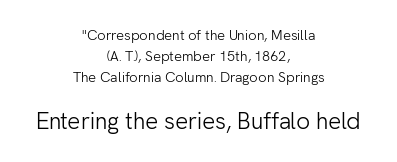
{"italic": "no", "bold": "no", "underline": "no", "align": "center", "line_spacing": "normal", "line_spacing_ratio": 1.49, "letter_spacing": "normal", "letter_spacing_em": 0.0, "larger_block": "second", "size_ratio": 1.64, "glyph_px": 23}
